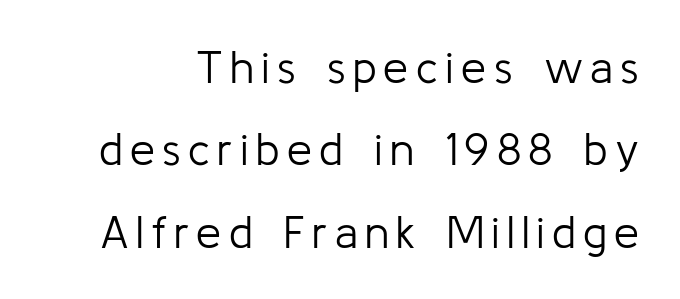
Q: Is the text bold? A: No.
Q: Is the text italic (slanted)? A: No, it is upright.
Q: Is the typeface a serif or a sans-serif typeface? A: Sans-serif.
Q: Is the text underlined? A: No.
Q: Width (condensed, normal, or wide)? A: Normal.
Q: Stroke contrast? A: Low.
Q: x-height? A: Medium.
Q: Monospaced? A: No.
